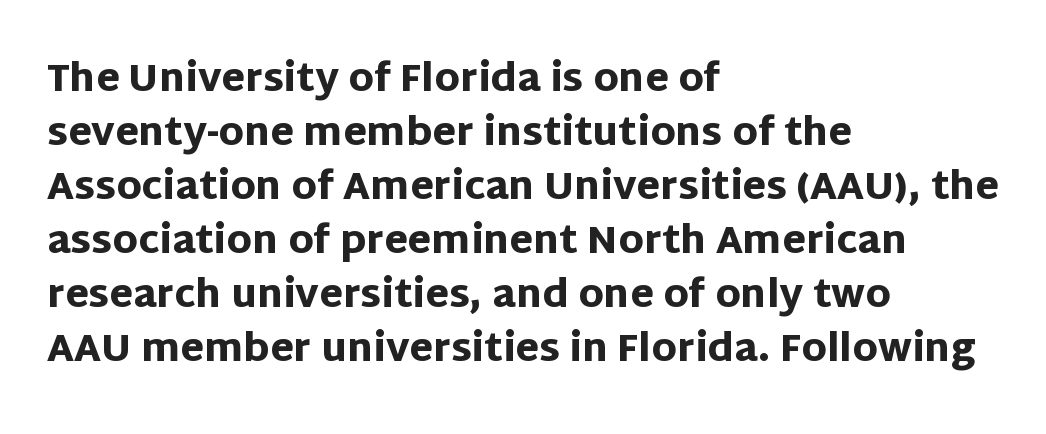
{"serif": "no", "italic": "no", "bold": "yes", "weight": "heavy", "width": "normal", "stroke_contrast": "low", "x_height": "large", "monospaced": "no", "underline": "no", "align": "left", "line_spacing": "normal", "line_spacing_ratio": 1.42, "letter_spacing": "normal", "letter_spacing_em": 0.0, "glyph_px": 38}
